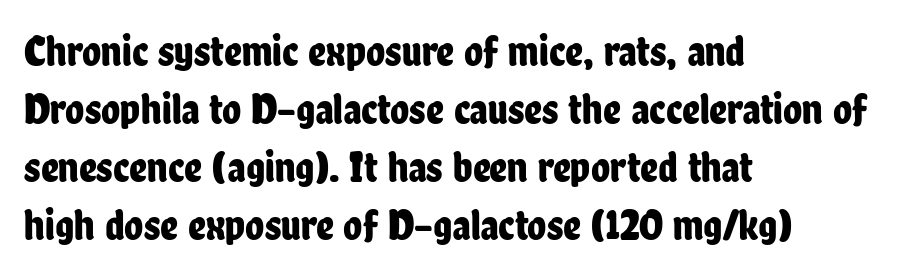
Quick note: underline off. Type style note: lacks serifs. Observe the ordinary spacing: letters are neighbours, not strangers. One-word summary of the alignment: left. Designer's note — italics off, roman on. The face used here is proportionally spaced, like ordinary book or web type.
